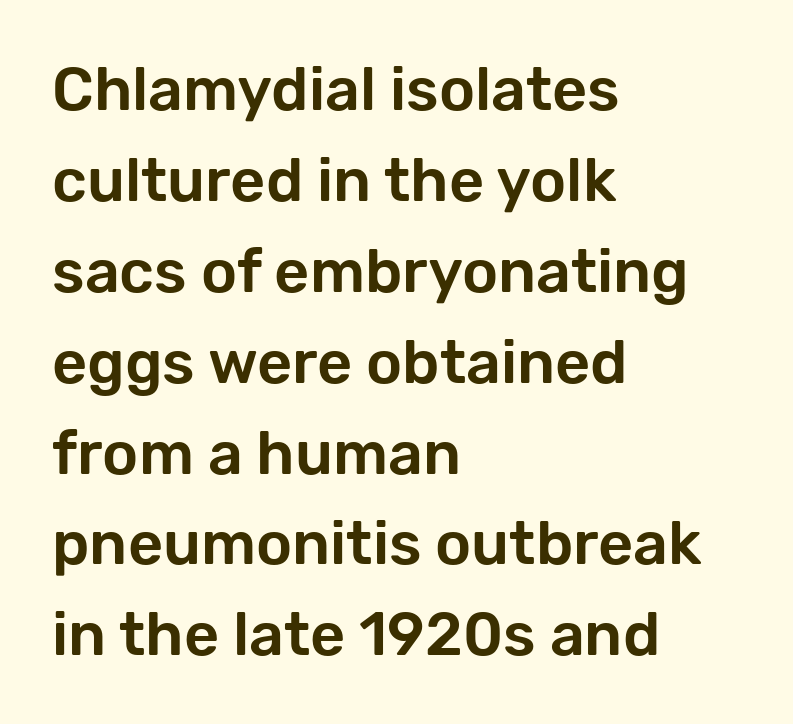
The image shows 61 px sans-serif type, upright; set left-aligned, normal line spacing (1.49x), normal letter spacing, not underlined; low stroke contrast and a medium x-height.
